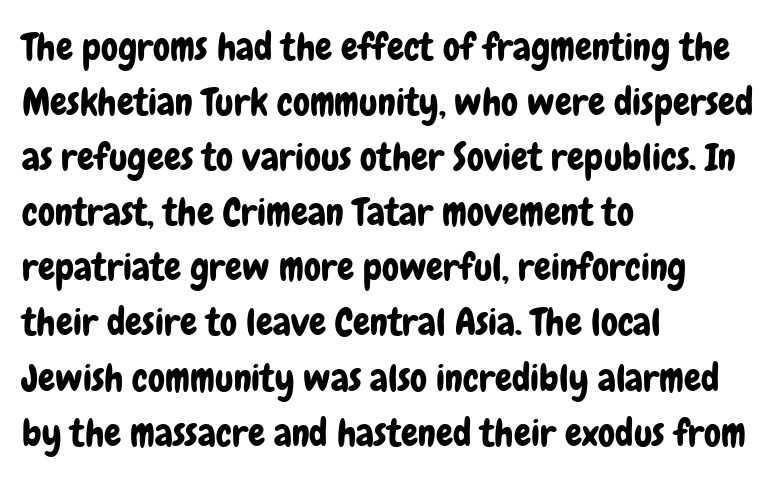
Does the type have serifs? No, each stem ends abruptly. Here the glyphs are tracked normally, forming tight word shapes. Upright lettering throughout. Do the characters align in a grid? No, the font is proportional. Beneath every word, the page is bare. The space between consecutive lines is moderate.
